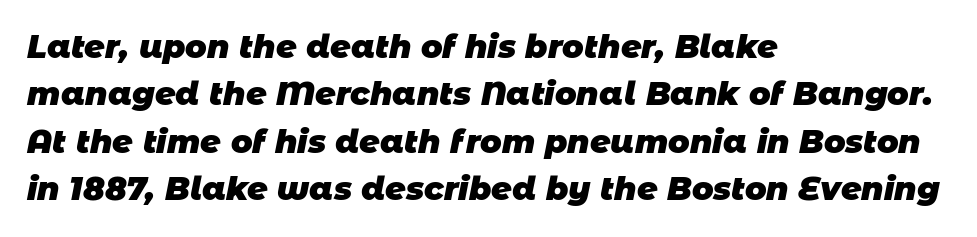
{"serif": "no", "bold": "yes", "weight": "heavy", "width": "normal", "stroke_contrast": "low", "x_height": "large", "monospaced": "no", "underline": "no", "align": "left", "line_spacing": "normal", "line_spacing_ratio": 1.48, "letter_spacing": "normal", "letter_spacing_em": 0.0, "glyph_px": 32}
